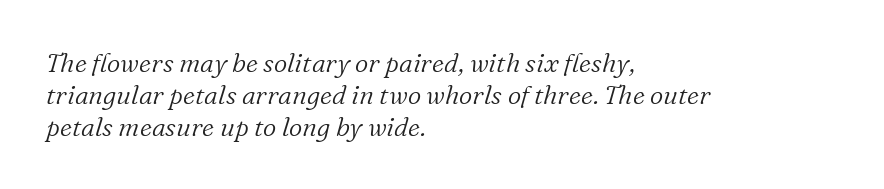
{"italic": "yes", "lean": "right", "slant_degrees": 16, "bold": "no", "underline": "no", "align": "left", "line_spacing_ratio": 1.23, "letter_spacing": "normal", "letter_spacing_em": 0.0, "glyph_px": 26}
